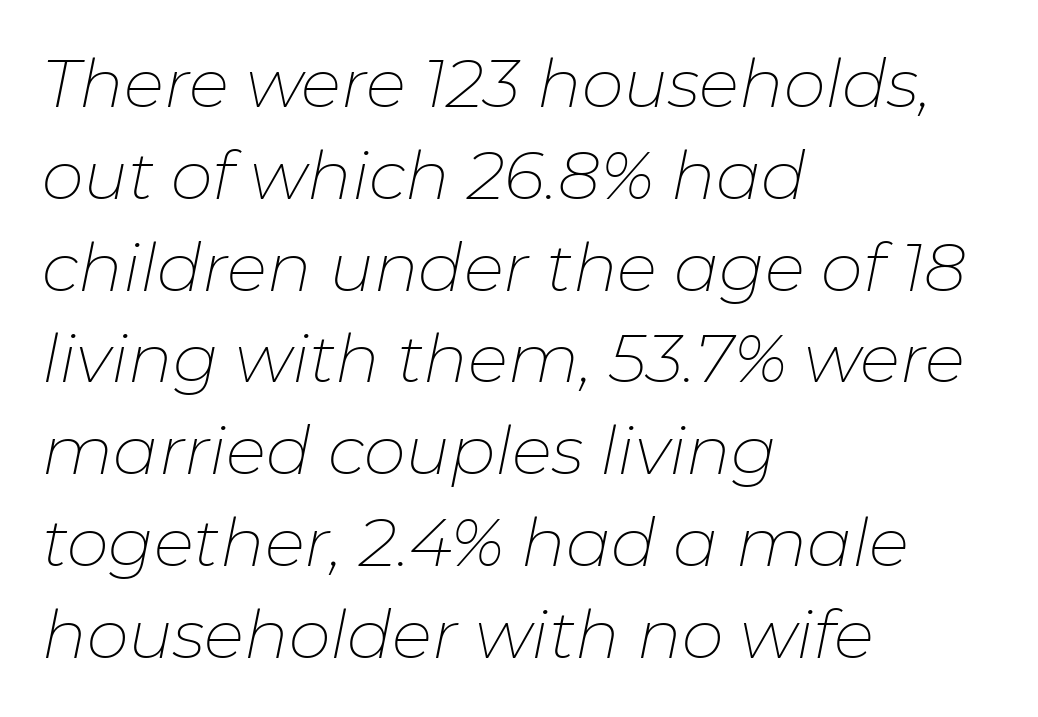
{"italic": "yes", "lean": "right", "slant_degrees": 11, "bold": "no", "weight": "thin", "width": "normal", "stroke_contrast": "low", "x_height": "medium", "monospaced": "no", "underline": "no", "align": "left", "line_spacing": "normal", "line_spacing_ratio": 1.37, "letter_spacing": "normal", "letter_spacing_em": 0.0, "glyph_px": 67}
